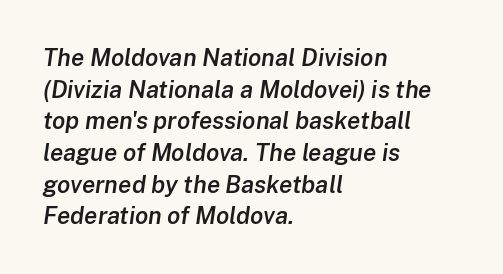
Q: Is the text bold? A: Semi-bold.
Q: Is the text italic (slanted)? A: Yes, it leans right by about 8 degrees.
Q: Is the text underlined? A: No.
Q: How is the paragraph aligned? A: Left-aligned.
Q: Is the spacing between letters normal or unusually wide? A: Normal.
Q: Is the spacing between lines tight, normal or loose? A: Normal.
